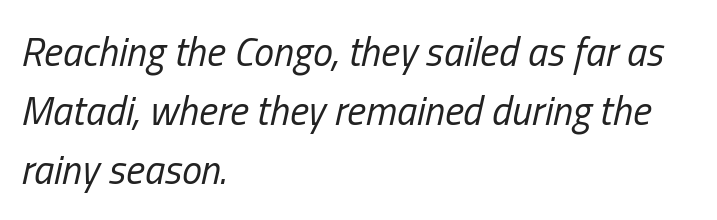
Visually the block forms a straight wall on the left and a jagged coastline on the right. If you measured baseline to baseline, you'd find a middling distance. Character widths vary here, with narrow letters taking less room than wide ones. Stroke mass is kept to a normal reading level or below.
